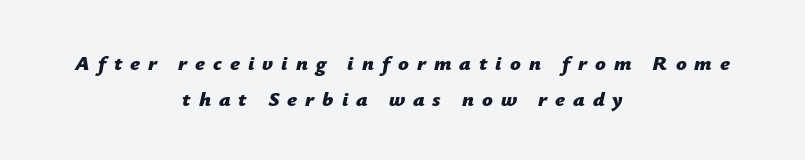
The image shows 21 px bold type, italic (leaning right); set centered, line spacing 1.71x, unusually wide letter spacing (+0.38 em), not underlined.
